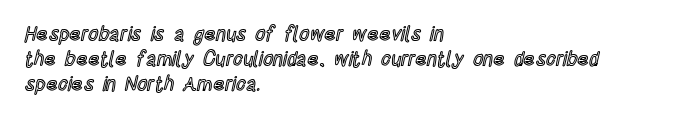
The letters sit at their default tracking, neither squeezed nor spread. Compared with a centered layout, this one pins lines to the left instead. Clear beneath every line of the passage.
